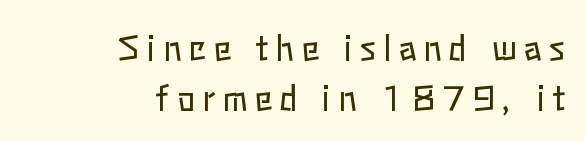
Notice how the passage keeps a crisp vertical edge on the right only. Someone cranked the tracking dial way up on this one. Normally led — the rows are evenly, conventionally spaced. No letter is thick-stroked: the sample isn't bold. The axis of the letterforms is exactly vertical.
